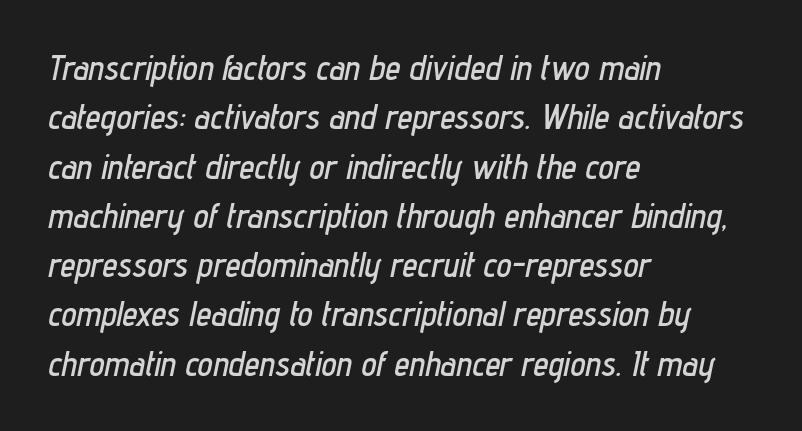
Has an underline been added? It has not. Students, note that the glyphs here touch the page at normal intervals. The letters are slanted; this is an italic face. This sample is left-justified, so line endings fall wherever the words run out.
